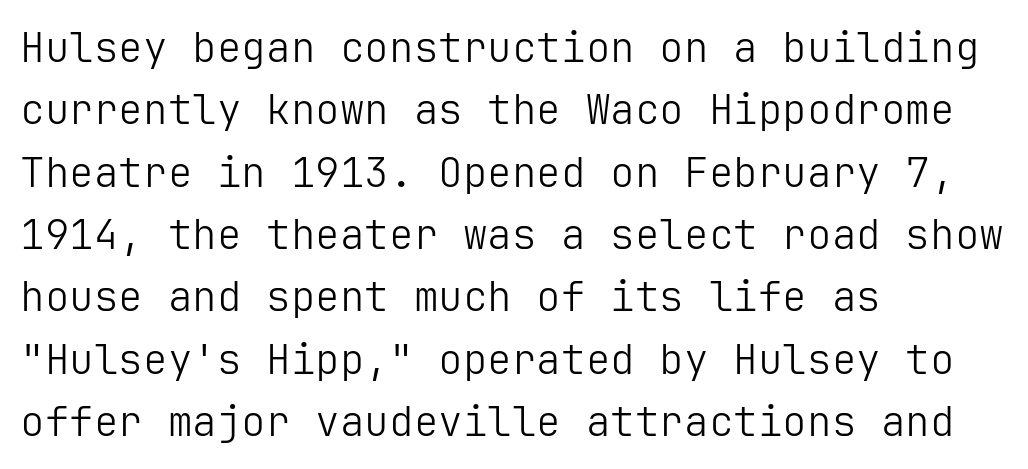
Serifs: no, the terminals of the letterforms are clean. Honestly, the row spacing looks completely unremarkable. Weight: in the light-to-regular range. Every character sits straight up, as roman type does.
